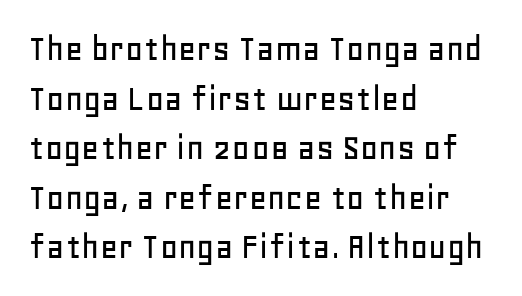
Q: Is the text italic (slanted)? A: No, it is upright.
Q: Is the typeface a serif or a sans-serif typeface? A: Sans-serif.
Q: Is the text underlined? A: No.
Q: How is the paragraph aligned? A: Left-aligned.
Q: Is the spacing between letters normal or unusually wide? A: Normal.
Q: Is the spacing between lines tight, normal or loose? A: Normal.
Q: Width (condensed, normal, or wide)? A: Normal.
Q: Stroke contrast? A: Low.
Q: x-height? A: Large.
Q: Monospaced? A: No.
